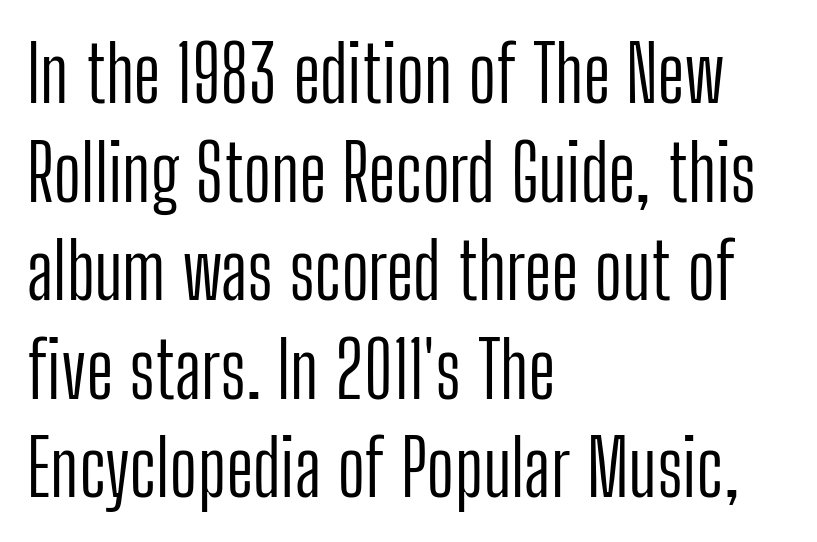
Q: Is the text bold? A: No.
Q: Is the text italic (slanted)? A: No, it is upright.
Q: Is the typeface a serif or a sans-serif typeface? A: Sans-serif.
Q: Is the text underlined? A: No.
Q: How is the paragraph aligned? A: Left-aligned.
Q: Is the spacing between letters normal or unusually wide? A: Normal.
Q: Is the spacing between lines tight, normal or loose? A: Normal.
Q: Width (condensed, normal, or wide)? A: Condensed.
Q: Stroke contrast? A: Low.
Q: x-height? A: Medium.
Q: Monospaced? A: No.
